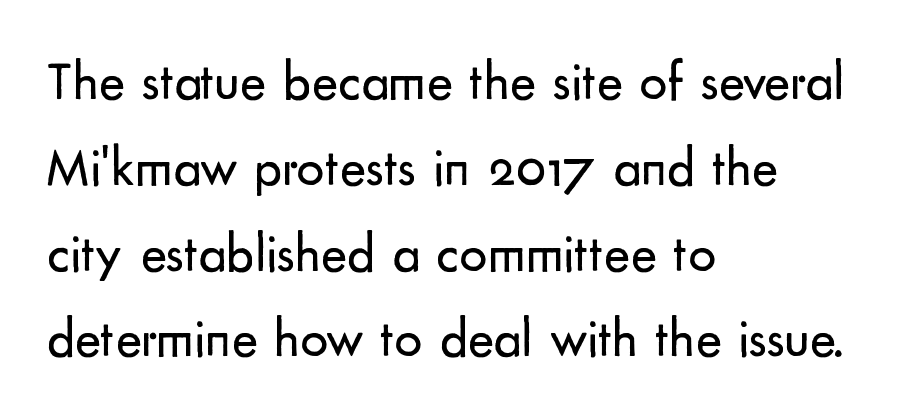
{"serif": "no", "italic": "no", "bold": "no", "weight": "regular", "width": "normal", "stroke_contrast": "low", "x_height": "small", "monospaced": "no", "underline": "no", "align": "left", "line_spacing": "normal", "line_spacing_ratio": 1.56, "letter_spacing": "normal", "letter_spacing_em": 0.0, "glyph_px": 55}
